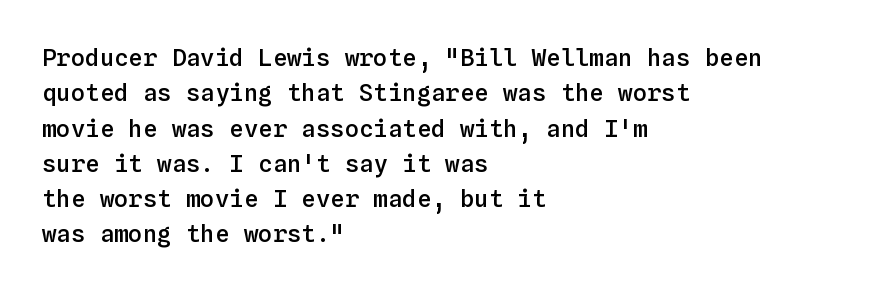
A fair bit of extra ink — the face is semibold, not bold. A roman cut, with each character standing at attention. The ragged edge is on the right, which tells us the setting is flush left. Leading: standard. The area under the type is left untouched.
